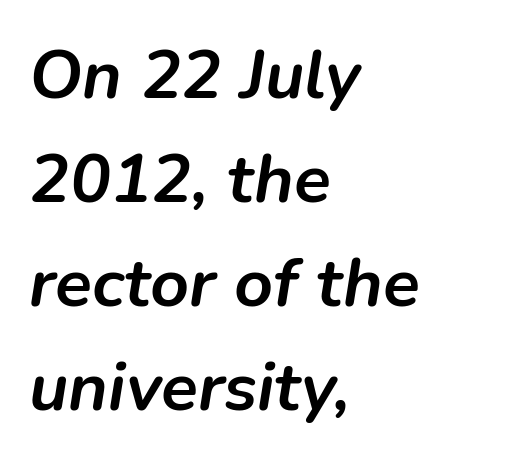
The image shows 68 px semibold type, italic (leaning right); set left-aligned, normal line spacing (1.53x), normal letter spacing, not underlined; low stroke contrast and a medium x-height.
